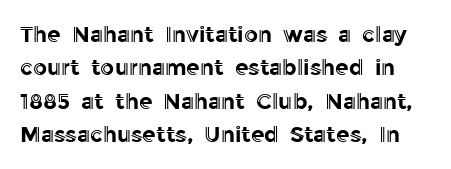
The image shows 22 px text type, upright; set normal line spacing (1.52x), normal letter spacing, not underlined.
